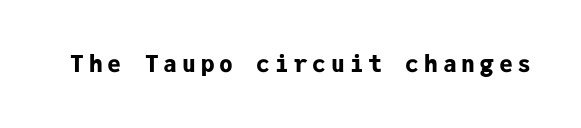
{"italic": "no", "bold": "yes", "underline": "no", "letter_spacing": "wide", "letter_spacing_em": 0.21, "glyph_px": 23}
